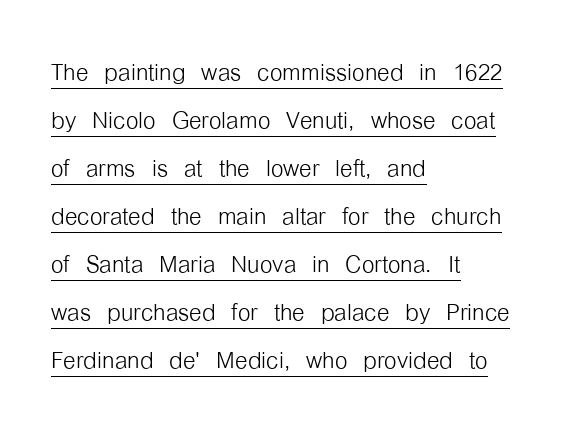
The passage shown is typed in a proportional face where columns would drift. Somebody hit Ctrl+U on this one — the words are underlined. Is the type heavy? It reads as light-to-regular instead. The designer left line spacing at the default. One-word summary of the alignment: left.
